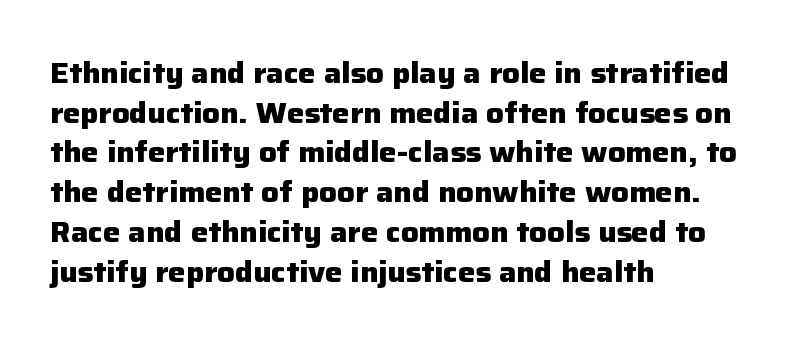
Q: Is the text bold? A: Yes.
Q: Is the text italic (slanted)? A: No, it is upright.
Q: Is the typeface a serif or a sans-serif typeface? A: Sans-serif.
Q: Is the text underlined? A: No.
Q: How is the paragraph aligned? A: Left-aligned.
Q: Is the spacing between letters normal or unusually wide? A: Normal.
Q: Is the spacing between lines tight, normal or loose? A: Normal.
Q: Width (condensed, normal, or wide)? A: Normal.
Q: Stroke contrast? A: Low.
Q: x-height? A: Medium.
Q: Monospaced? A: No.
